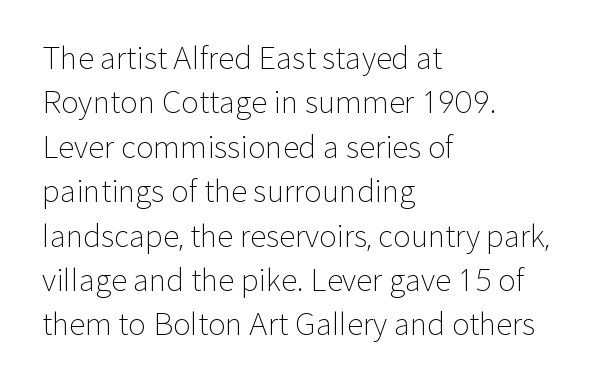
Check where the strokes stop: nothing finishes them off — pure sans. The rag falls on the right side of this text block. Posture: straight, roman, zero tilt. Bold? No — there's no thickening of the strokes. Each letter keeps its own natural width here, so spacing adapts to shape.
